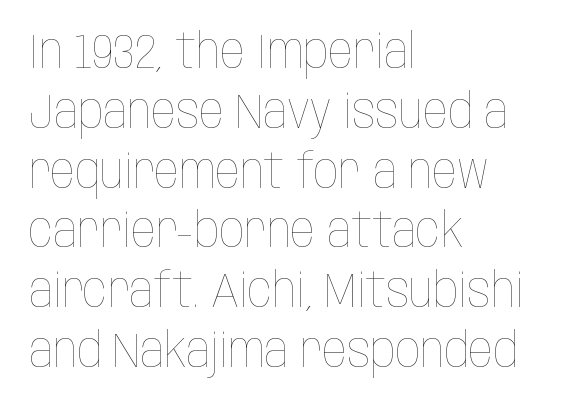
Q: Is the text bold? A: No.
Q: Is the text italic (slanted)? A: No, it is upright.
Q: Is the text underlined? A: No.
Q: How is the paragraph aligned? A: Left-aligned.
Q: Is the spacing between letters normal or unusually wide? A: Normal.
Q: Width (condensed, normal, or wide)? A: Condensed.
Q: Stroke contrast? A: Low.
Q: x-height? A: Large.
Q: Monospaced? A: No.
